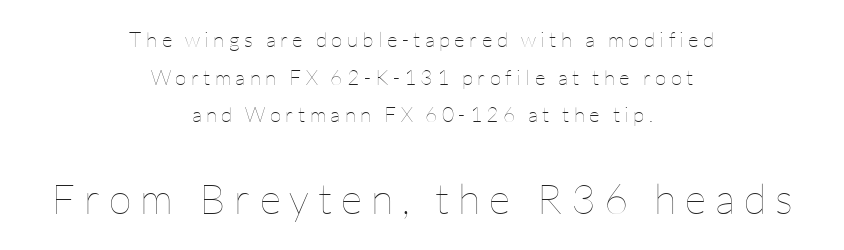
{"italic": "no", "bold": "no", "weight": "thin", "width": "normal", "stroke_contrast": "low", "x_height": "medium", "monospaced": "no", "underline": "no", "align": "center", "line_spacing_ratio": 1.79, "letter_spacing": "wide", "letter_spacing_em": 0.21, "larger_block": "second", "size_ratio": 2.0, "glyph_px": 42}
